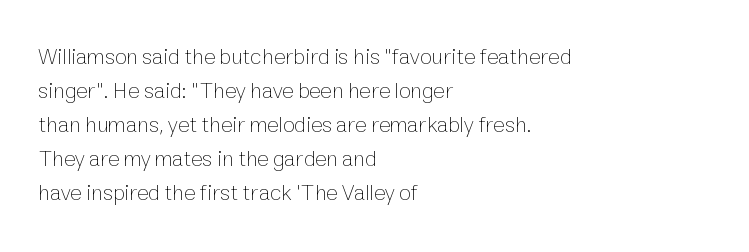
Caption: multi-line text, flush left, ragged right. Rendered with straight, roman letterforms. Beneath every word, the page is bare. Weight: not bold — regular or lighter. Nobody touched the tracking dial on this one. Vertically, the passage feels balanced, rows spaced as you'd expect.
